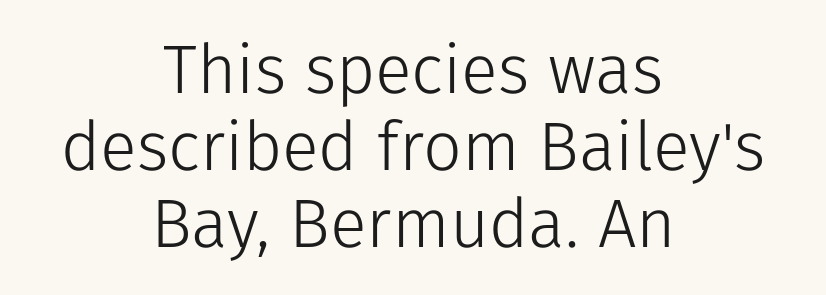
{"serif": "no", "italic": "no", "bold": "no", "weight": "light", "width": "normal", "stroke_contrast": "low", "x_height": "medium", "monospaced": "no", "underline": "no", "align": "center", "line_spacing": "tight", "line_spacing_ratio": 1.13, "letter_spacing": "normal", "letter_spacing_em": 0.0, "glyph_px": 68}
